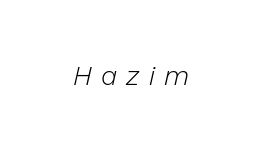
{"italic": "yes", "lean": "right", "slant_degrees": 13, "bold": "no", "underline": "no", "letter_spacing": "wide", "letter_spacing_em": 0.34, "glyph_px": 27}
